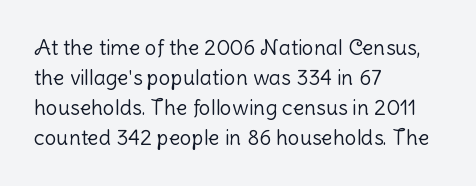
Q: Is the text bold? A: No.
Q: Is the text italic (slanted)? A: No, it is upright.
Q: Is the text underlined? A: No.
Q: How is the paragraph aligned? A: Left-aligned.
Q: Is the spacing between letters normal or unusually wide? A: Normal.
Q: Is the spacing between lines tight, normal or loose? A: Normal.
